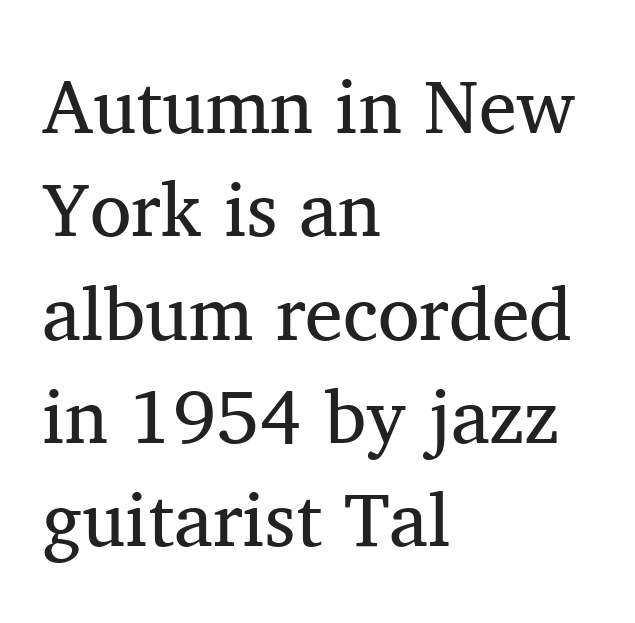
{"serif": "yes", "italic": "no", "bold": "no", "weight": "regular", "width": "normal", "stroke_contrast": "medium", "x_height": "medium", "monospaced": "no", "underline": "no", "align": "left", "line_spacing": "normal", "line_spacing_ratio": 1.36, "letter_spacing": "normal", "letter_spacing_em": 0.0, "glyph_px": 76}
